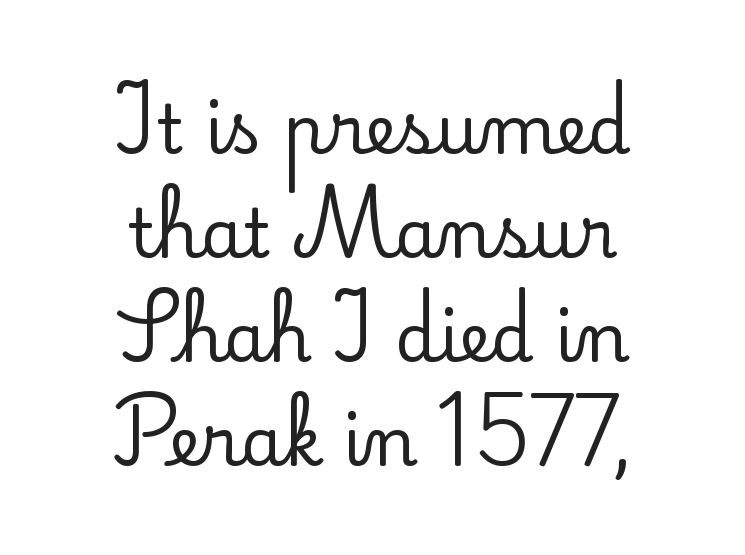
Q: Is the text italic (slanted)? A: No, it is upright.
Q: Is the typeface a serif or a sans-serif typeface? A: Serif.
Q: Is the text underlined? A: No.
Q: How is the paragraph aligned? A: Centered.
Q: Is the spacing between letters normal or unusually wide? A: Normal.
Q: Is the spacing between lines tight, normal or loose? A: Normal.
Q: Width (condensed, normal, or wide)? A: Normal.
Q: Stroke contrast? A: Low.
Q: x-height? A: Small.
Q: Monospaced? A: No.
